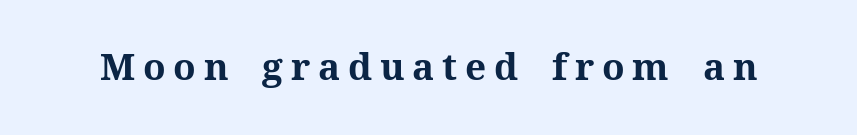
Q: Is the text bold? A: Yes.
Q: Is the text italic (slanted)? A: No, it is upright.
Q: Is the typeface a serif or a sans-serif typeface? A: Serif.
Q: Is the text underlined? A: No.
Q: Is the spacing between letters normal or unusually wide? A: Unusually wide.
Q: Width (condensed, normal, or wide)? A: Normal.
Q: Stroke contrast? A: Medium.
Q: x-height? A: Medium.
Q: Monospaced? A: No.
